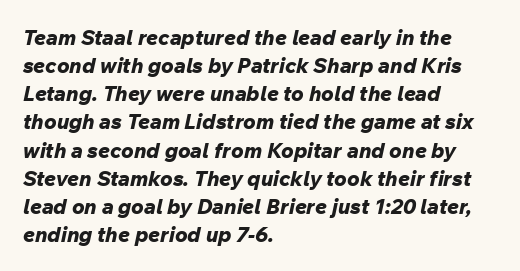
The paragraph has a hard left edge and a soft right edge. This rendering leaves character spacing at its baseline value. Bare-footed words on every line. A typesetter would call this leading conventional body-copy spacing. As a designer I'd log this as weight 700, bold.
